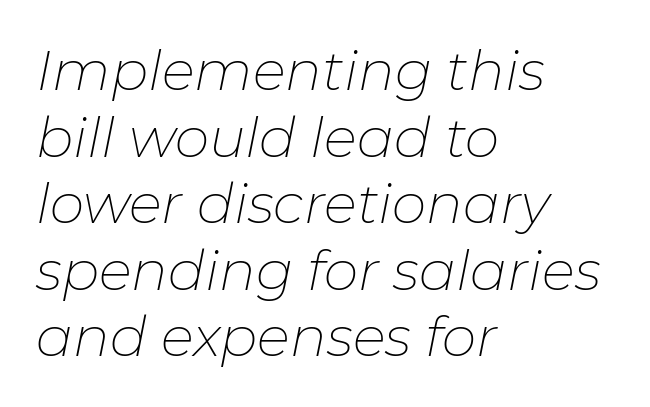
Q: Is the text bold? A: No.
Q: Is the text italic (slanted)? A: Yes, it leans right by about 11 degrees.
Q: Is the text underlined? A: No.
Q: How is the paragraph aligned? A: Left-aligned.
Q: Is the spacing between letters normal or unusually wide? A: Normal.
Q: Width (condensed, normal, or wide)? A: Normal.
Q: Stroke contrast? A: Low.
Q: x-height? A: Medium.
Q: Monospaced? A: No.
